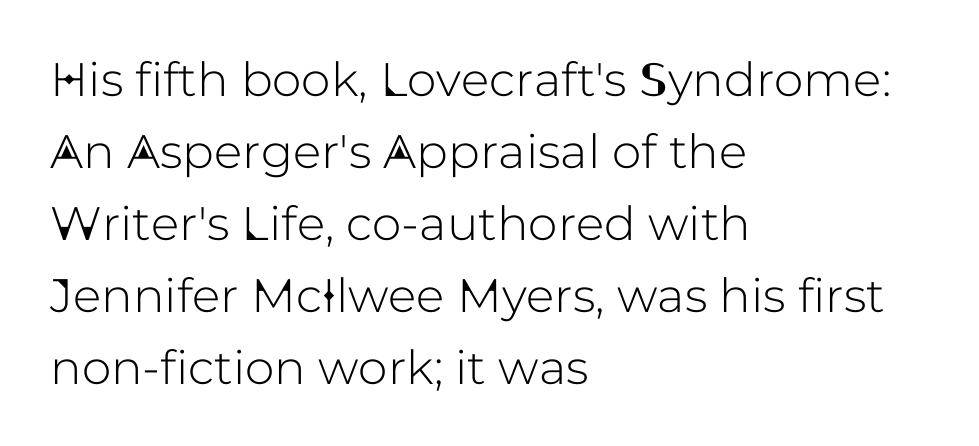
The image shows 47 px sans-serif type, upright; set left-aligned, normal line spacing (1.53x), normal letter spacing, not underlined; low stroke contrast and a medium x-height.
